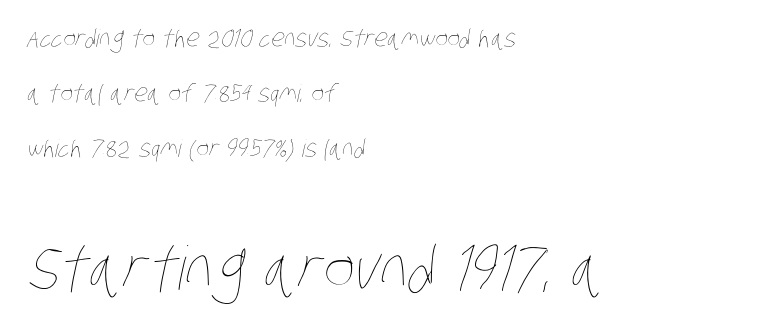
Q: Is the text bold? A: No.
Q: Is the text underlined? A: No.
Q: How is the paragraph aligned? A: Left-aligned.
Q: Is the spacing between letters normal or unusually wide? A: Normal.
Q: Is the spacing between lines tight, normal or loose? A: Loose.
Q: Which block of text is set in a larger size, the first (top) or the second (bottom)? A: The second (bottom) one.
Q: Width (condensed, normal, or wide)? A: Condensed.
Q: Stroke contrast? A: Low.
Q: x-height? A: Large.
Q: Monospaced? A: No.
